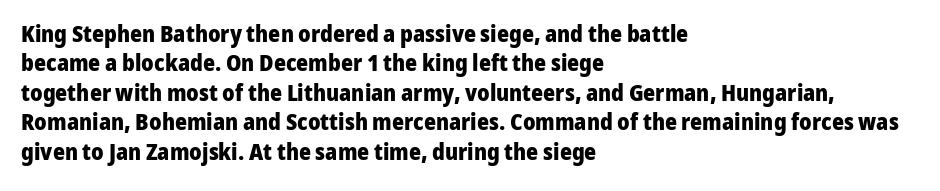
{"italic": "no", "bold": "yes", "underline": "no", "align": "left", "line_spacing": "normal", "line_spacing_ratio": 1.28, "letter_spacing": "normal", "letter_spacing_em": 0.0, "glyph_px": 23}
